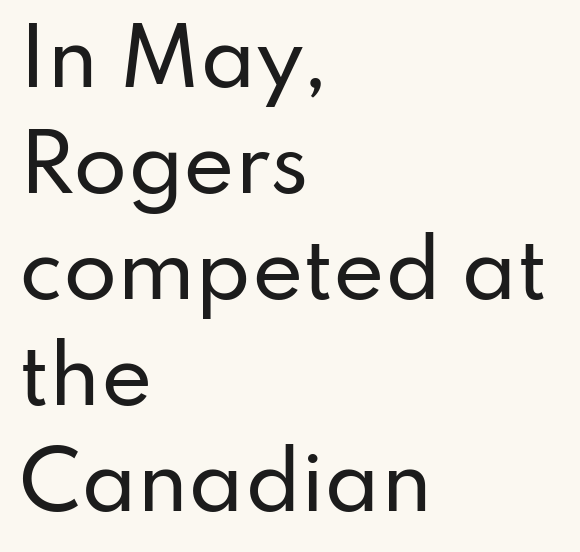
Designer's note — italics off, roman on. Regarding leading, the lines here are spaced in the standard way. The rendering anchors every line to the left-hand side. Is this a fixed-width face? No — the glyphs have proportional, varying widths.
